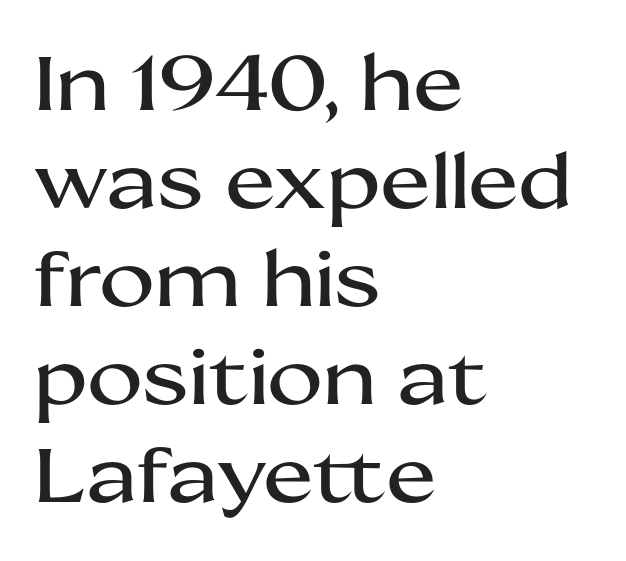
{"italic": "no", "width": "wide", "stroke_contrast": "medium", "x_height": "medium", "monospaced": "no", "underline": "no", "align": "left", "line_spacing": "normal", "line_spacing_ratio": 1.29, "letter_spacing": "normal", "letter_spacing_em": 0.0, "glyph_px": 76}
